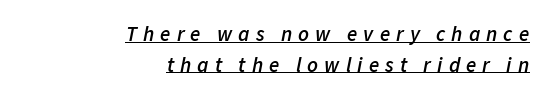
Strokes here are thickened, but only to semibold level. This rendering uses right alignment, leaving the left contour irregular. The typesetter has applied underlining to the passage shown. In terms of leading, this rendering sits right in the middle. In terms of posture, this sample is oblique.
